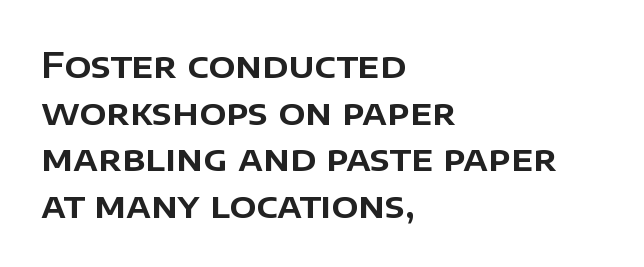
Words float on clear page, feet unadorned. Honestly, the letter spacing is just normal — you wouldn't notice it. Ordinary non-slanted type is in use. The space between consecutive lines is moderate.
